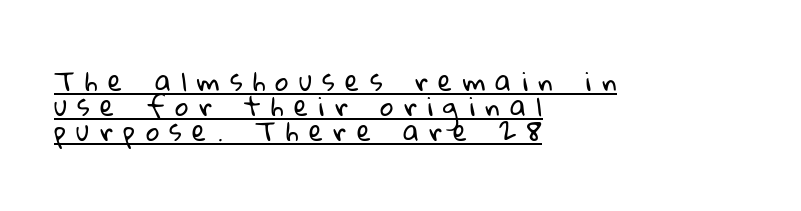
The image shows 26 px text type; set left-aligned, tight line spacing (0.97x), unusually wide letter spacing (+0.4 em), underlined.
